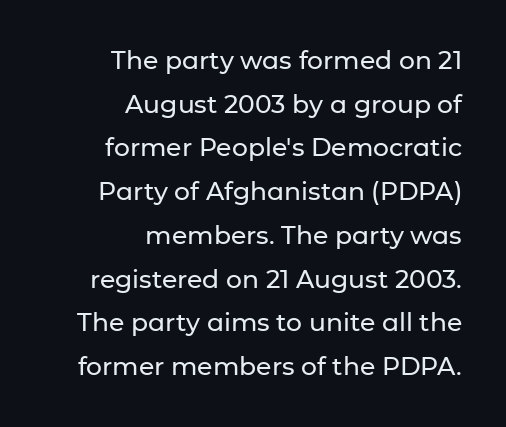
{"italic": "no", "underline": "no", "align": "right", "line_spacing_ratio": 1.75, "letter_spacing": "normal", "letter_spacing_em": 0.0, "glyph_px": 25}
